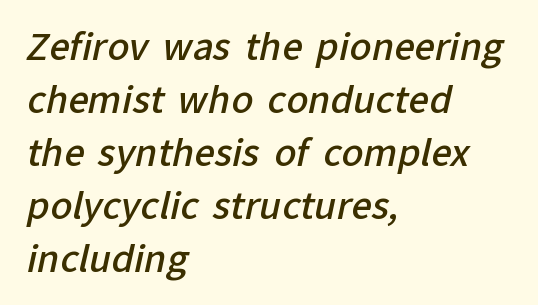
Q: Is the text bold? A: Semi-bold.
Q: Is the typeface a serif or a sans-serif typeface? A: Sans-serif.
Q: Is the text underlined? A: No.
Q: How is the paragraph aligned? A: Left-aligned.
Q: Is the spacing between letters normal or unusually wide? A: Normal.
Q: Is the spacing between lines tight, normal or loose? A: Normal.
Q: Width (condensed, normal, or wide)? A: Normal.
Q: Stroke contrast? A: Low.
Q: x-height? A: Medium.
Q: Monospaced? A: No.
